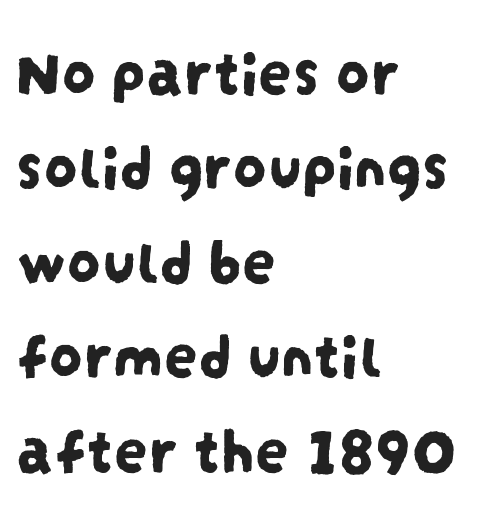
{"serif": "no", "width": "condensed", "stroke_contrast": "low", "x_height": "large", "monospaced": "no", "underline": "no", "align": "left", "line_spacing": "normal", "line_spacing_ratio": 1.41, "letter_spacing": "normal", "letter_spacing_em": 0.0, "glyph_px": 67}
